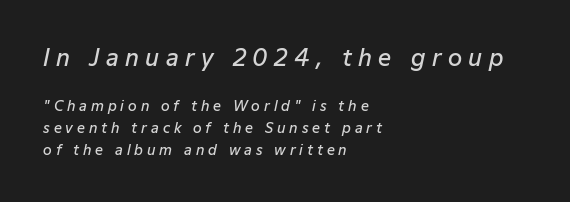
Underlining? Definitely not there. Inter-character spacing is expanded well beyond the font's built-in metrics. Does the weight exceed regular? Yes, but only to semibold. A student would notice the top passage is typeset larger than what follows. This block has exactly the height ordinary leading produces. Notice how the passage keeps a crisp vertical edge on the left only.
